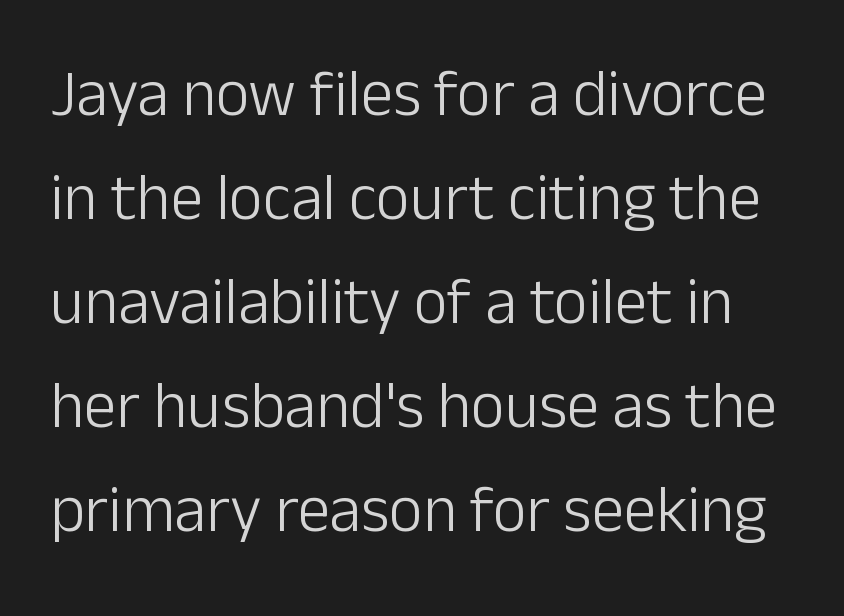
The image shows 65 px light sans-serif type, upright; set normal line spacing (1.6x), normal letter spacing, not underlined; low stroke contrast and a medium x-height.
